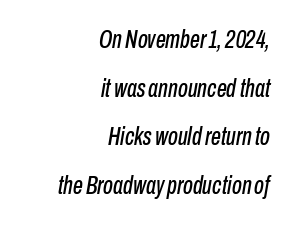
Q: Is the text italic (slanted)? A: Yes, it leans right by about 10 degrees.
Q: Is the text underlined? A: No.
Q: How is the paragraph aligned? A: Right-aligned.
Q: Is the spacing between letters normal or unusually wide? A: Normal.
Q: Is the spacing between lines tight, normal or loose? A: Loose.
